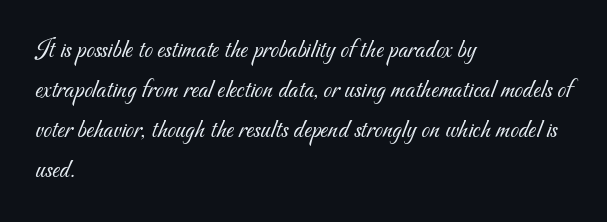
Q: Is the text bold? A: No.
Q: Is the text underlined? A: No.
Q: How is the paragraph aligned? A: Left-aligned.
Q: Is the spacing between letters normal or unusually wide? A: Normal.
Q: Is the spacing between lines tight, normal or loose? A: Normal.
